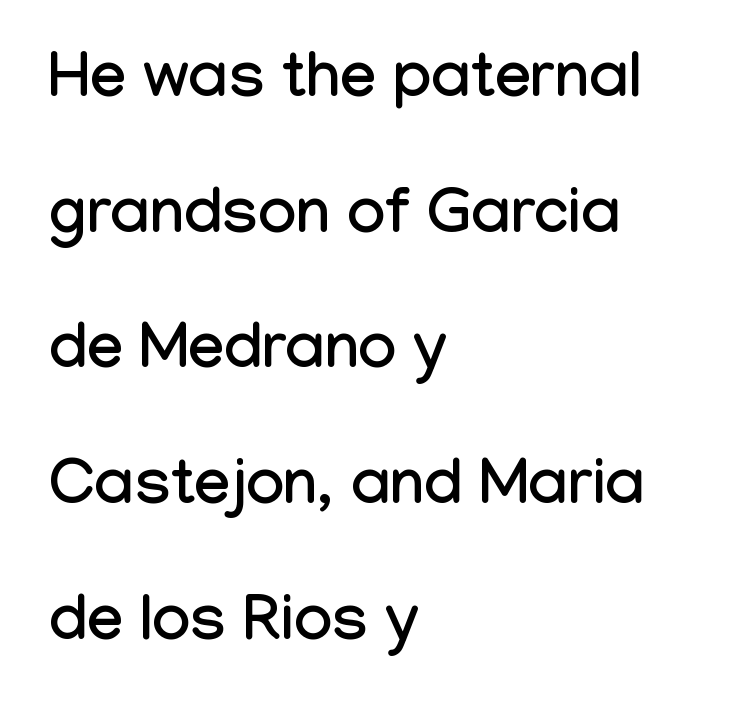
Tracking value appears to be zero — textbook default spacing. The lines in this sample share a left origin and differ only in where they stop. Every stem runs plumb, perpendicular to the baseline. The zone under the glyphs is completely vacant. Each letter's strokes conclude bluntly, with no projecting serifs. A great deal of white space separates one row of letters from the next.
